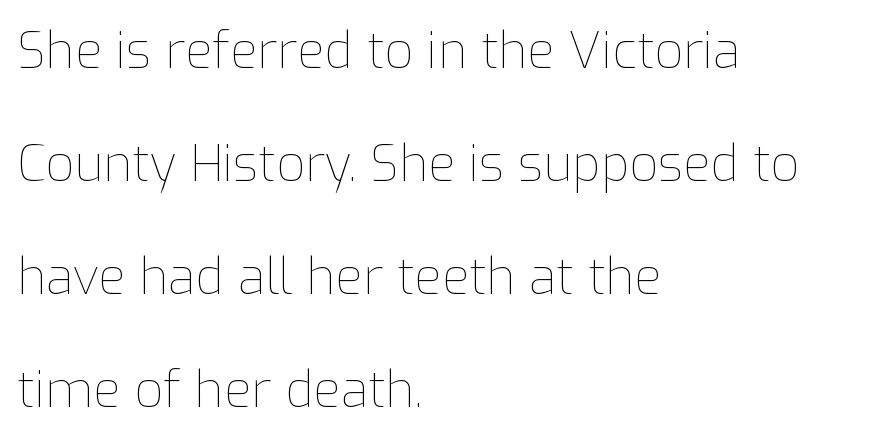
{"italic": "no", "bold": "no", "weight": "thin", "width": "normal", "stroke_contrast": "low", "x_height": "medium", "monospaced": "no", "underline": "no", "align": "left", "line_spacing": "loose", "line_spacing_ratio": 2.26, "letter_spacing": "normal", "letter_spacing_em": 0.0, "glyph_px": 50}
